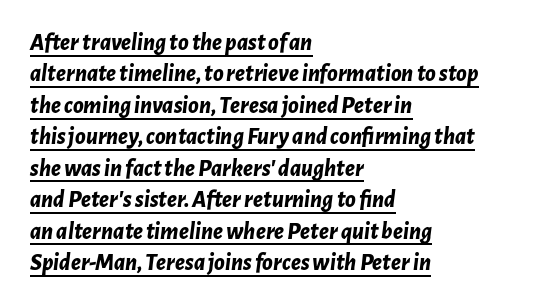
{"italic": "yes", "lean": "right", "slant_degrees": 7, "bold": "yes", "underline": "yes", "align": "left", "line_spacing": "normal", "line_spacing_ratio": 1.31, "letter_spacing": "normal", "letter_spacing_em": 0.0, "glyph_px": 24}
